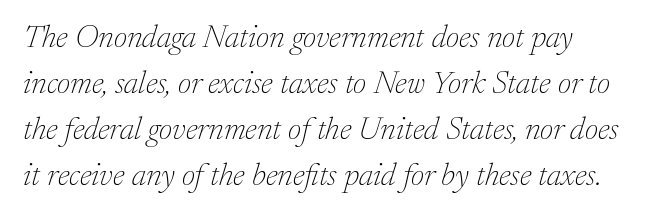
The image shows 32 px thin serif type, italic (leaning right); set left-aligned, normal line spacing (1.44x), normal letter spacing, not underlined; low stroke contrast and a medium x-height.
